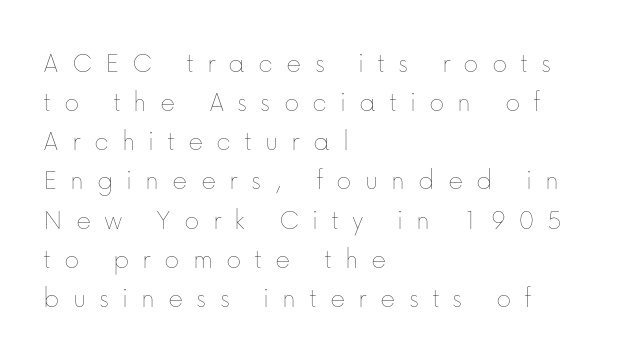
How are the letters spaced? Widely, with obvious added tracking. Do the letters lean? They stand straight. Each row of text sits above clean, open space. Horizontal alignment here is leftward, the default for most running prose.
